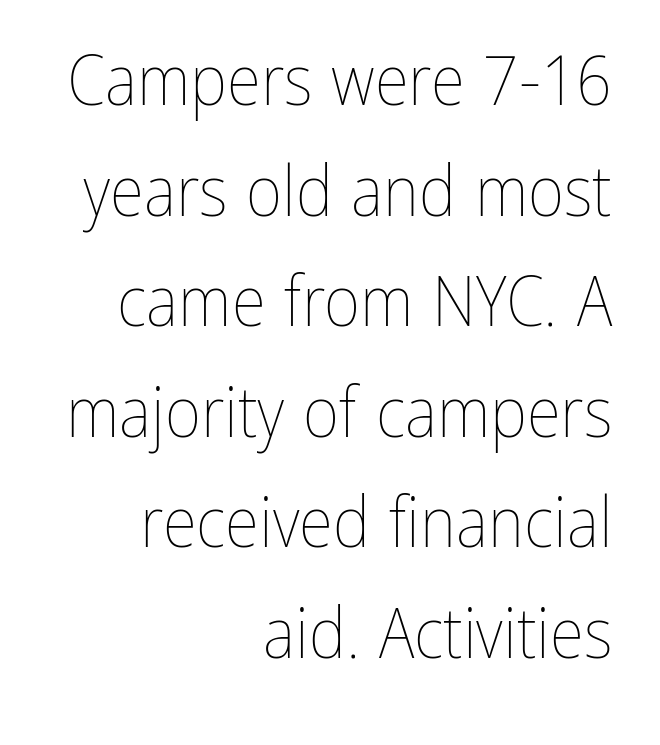
Q: Is the text bold? A: No.
Q: Is the text italic (slanted)? A: No, it is upright.
Q: Is the text underlined? A: No.
Q: How is the paragraph aligned? A: Right-aligned.
Q: Is the spacing between letters normal or unusually wide? A: Normal.
Q: Is the spacing between lines tight, normal or loose? A: Normal.
Q: Width (condensed, normal, or wide)? A: Condensed.
Q: Stroke contrast? A: Low.
Q: x-height? A: Medium.
Q: Monospaced? A: No.
